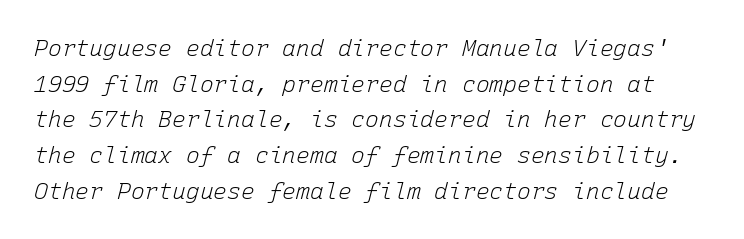
The image shows 23 px text type, italic (leaning right); set normal line spacing (1.55x), normal letter spacing, not underlined.
